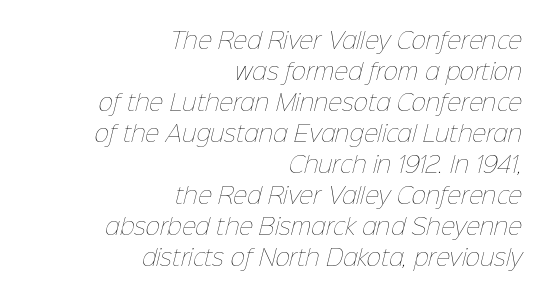
{"bold": "no", "underline": "no", "align": "right", "line_spacing": "normal", "line_spacing_ratio": 1.41, "letter_spacing": "normal", "letter_spacing_em": 0.0, "glyph_px": 22}
